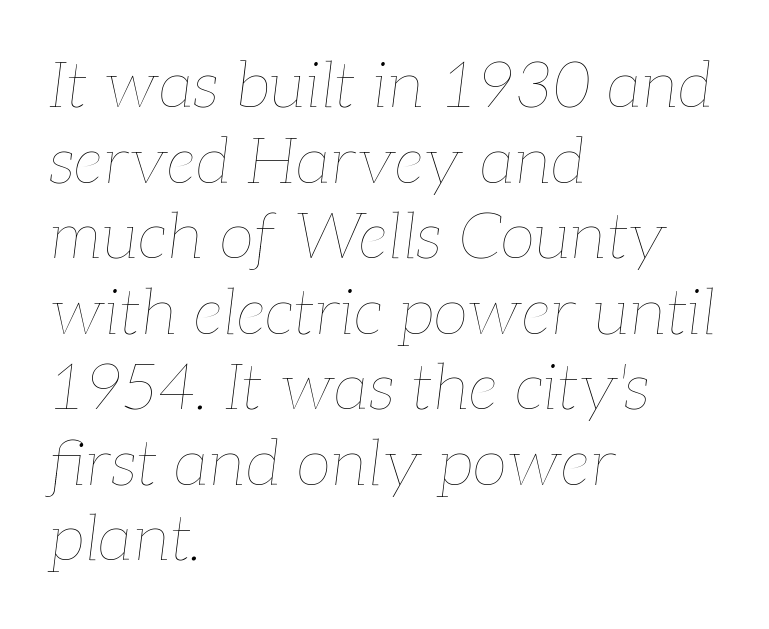
Q: Is the text bold? A: No.
Q: Is the text italic (slanted)? A: Yes, it leans right by about 7 degrees.
Q: Is the text underlined? A: No.
Q: How is the paragraph aligned? A: Left-aligned.
Q: Is the spacing between letters normal or unusually wide? A: Normal.
Q: Width (condensed, normal, or wide)? A: Normal.
Q: Stroke contrast? A: Low.
Q: x-height? A: Medium.
Q: Monospaced? A: No.
